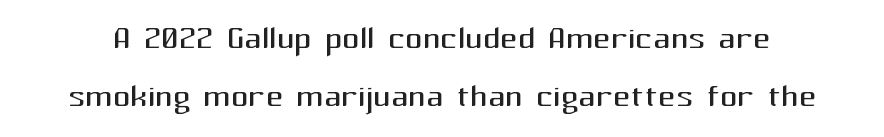
The image shows 43 px regular-weight sans-serif type, upright; set normal line spacing (1.35x), normal letter spacing, not underlined; medium stroke contrast and a medium x-height.
